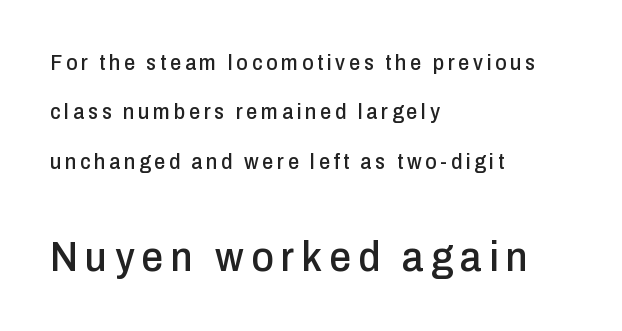
{"serif": "no", "italic": "no", "width": "condensed", "stroke_contrast": "low", "x_height": "medium", "monospaced": "no", "underline": "no", "align": "left", "line_spacing": "loose", "line_spacing_ratio": 2.25, "larger_block": "second", "size_ratio": 1.95, "glyph_px": 43}
